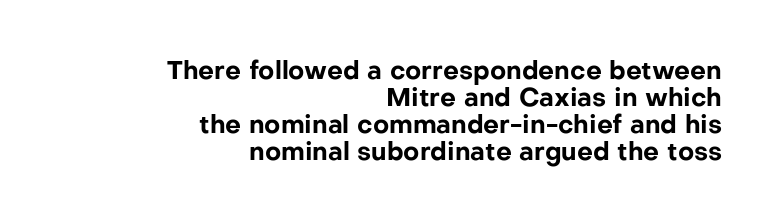
The image shows 25 px bold type, upright; set right-aligned, tight line spacing (1.08x), normal letter spacing, not underlined.
